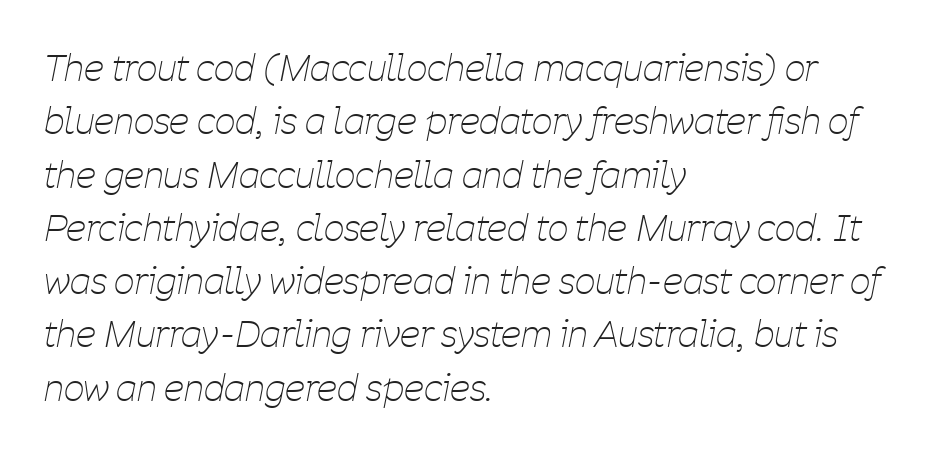
Evenly set lines give the paragraph a standard silhouette. Each line starts at the same left margin while the right side varies. No extra ink here — the face is not bold. Would a proofreader flag this as italicized? Yes. Proportional: the letters do not fall into vertical columns.
